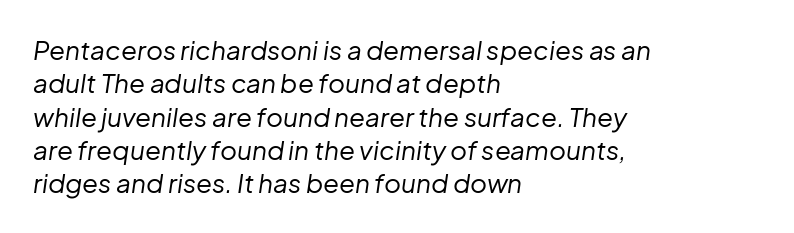
{"italic": "yes", "lean": "right", "slant_degrees": 8, "bold": "no", "underline": "no", "align": "left", "line_spacing": "normal", "line_spacing_ratio": 1.28, "letter_spacing": "normal", "letter_spacing_em": 0.0, "glyph_px": 26}
